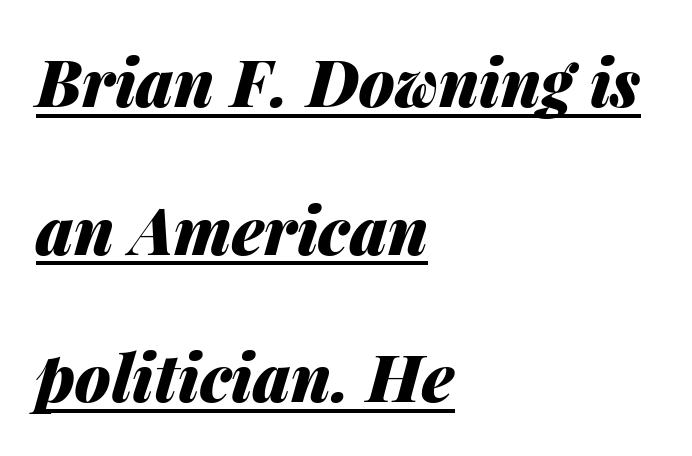
The image shows 65 px heavy type, italic (leaning right); set left-aligned, loose line spacing (2.27x), normal letter spacing, underlined; medium stroke contrast and a medium x-height.
